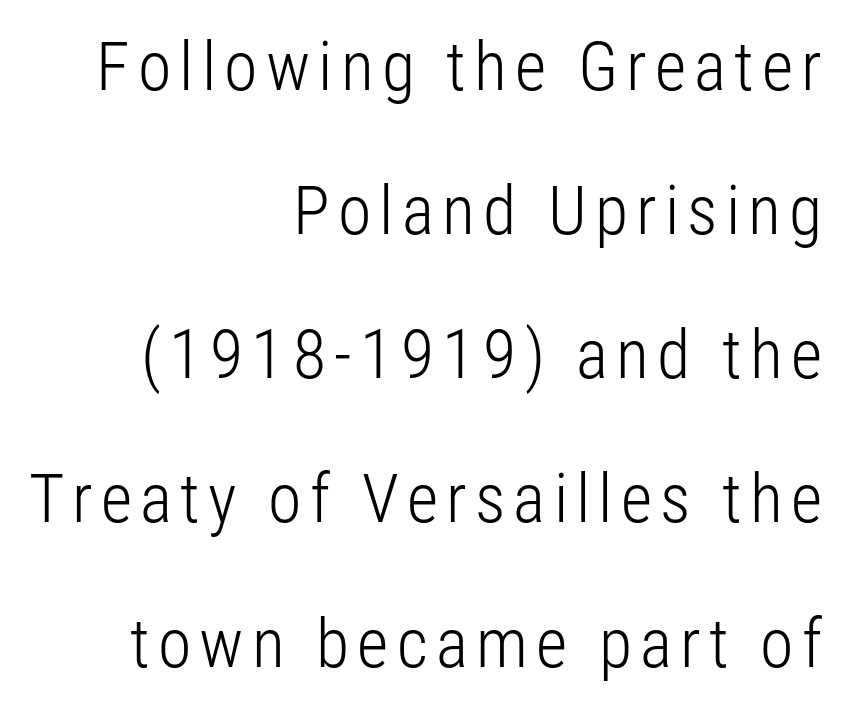
Q: Is the text bold? A: No.
Q: Is the text italic (slanted)? A: No, it is upright.
Q: Is the typeface a serif or a sans-serif typeface? A: Sans-serif.
Q: Is the text underlined? A: No.
Q: How is the paragraph aligned? A: Right-aligned.
Q: Is the spacing between lines tight, normal or loose? A: Loose.
Q: Width (condensed, normal, or wide)? A: Condensed.
Q: Stroke contrast? A: Low.
Q: x-height? A: Medium.
Q: Monospaced? A: No.
